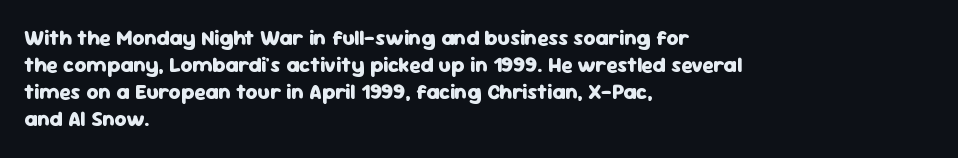
The space directly below the letters is spotless. In terms of leading, this rendering sits right in the middle. Notice how the stems are strictly vertical — no italics here. Honestly, the letter spacing is just normal — you wouldn't notice it. Typesetter's note: full bold, strokes at maximum text heaviness.
